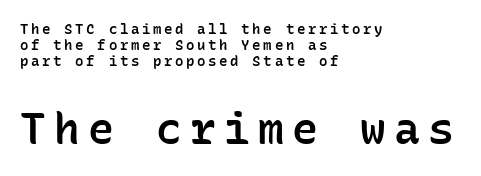
{"serif": "no", "italic": "no", "bold": "semi", "weight": "semibold", "width": "normal", "stroke_contrast": "low", "x_height": "medium", "monospaced": "yes", "underline": "no", "align": "left", "line_spacing_ratio": 1.16, "larger_block": "second", "size_ratio": 3.07, "glyph_px": 43}
